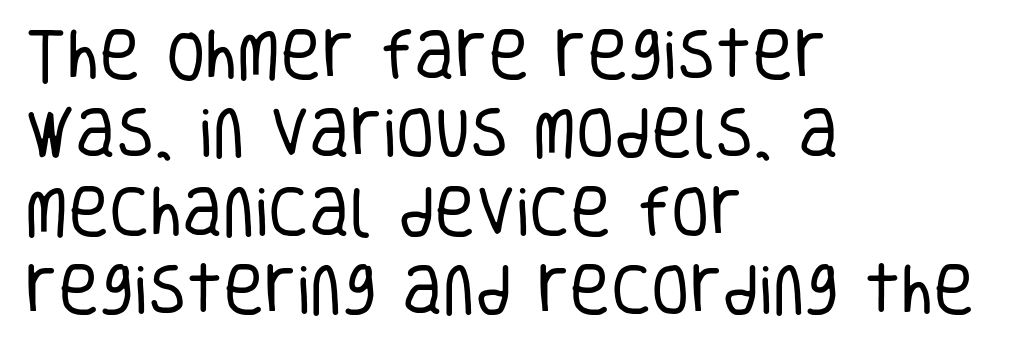
The image shows 56 px regular-weight, condensed sans-serif type, upright; set left-aligned, normal line spacing (1.4x), normal letter spacing, not underlined; low stroke contrast and a large x-height.
